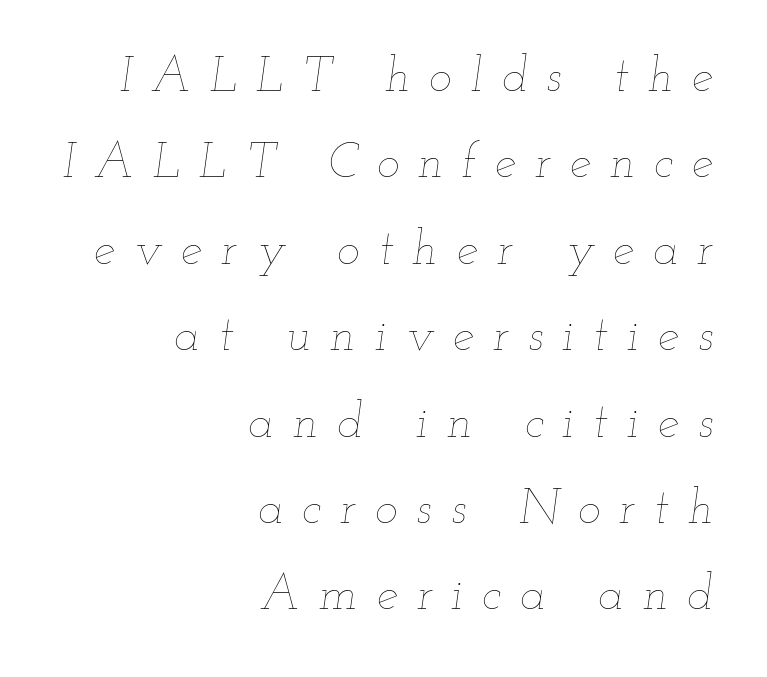
The face used here is proportionally spaced, like ordinary book or web type. Yep, that's italic — everything's leaning. The paragraph shown leans on its right margin. The rendering inserts visible extra space after every character. Lines of text with bare space underneath. The strokes are not fattened; the text isn't bold.
